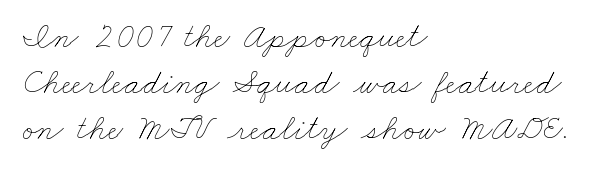
A classic flush-left, rag-right setting is used for this passage. In terms of letterspacing, this is plain default setting. These glyphs show unthickened strokes, regular width or finer. This sample keeps an unexceptional amount of space between lines. The passage shown is not underscored anywhere. Character widths vary here, with narrow letters taking less room than wide ones.
